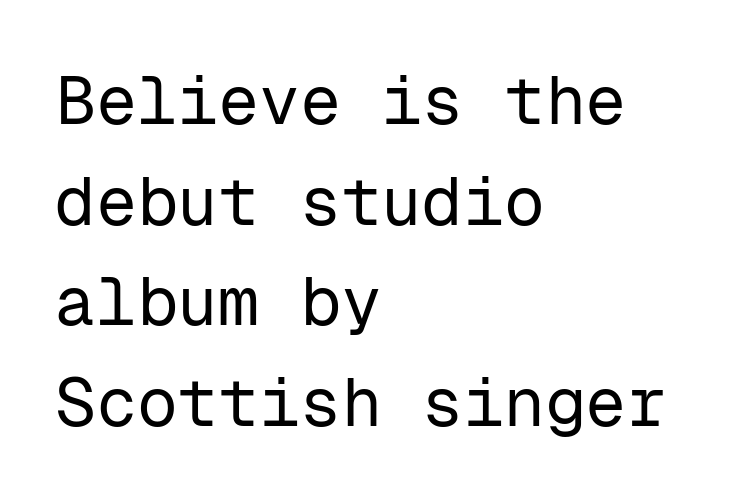
{"serif": "no", "italic": "no", "bold": "no", "weight": "regular", "width": "normal", "stroke_contrast": "low", "x_height": "medium", "monospaced": "yes", "underline": "no", "align": "left", "line_spacing": "normal", "line_spacing_ratio": 1.48, "letter_spacing": "normal", "letter_spacing_em": 0.0, "glyph_px": 68}
